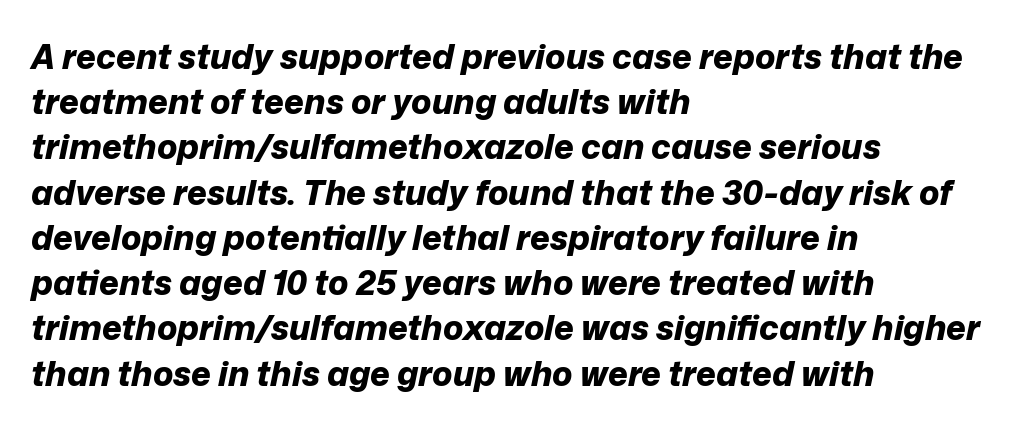
Think of a printed novel: that variable character pitch is what you see here. Decoration check: the copy has no underline. This is oblique type, the kind used for emphasis or titles. Weight check: bold — yes, fully.
